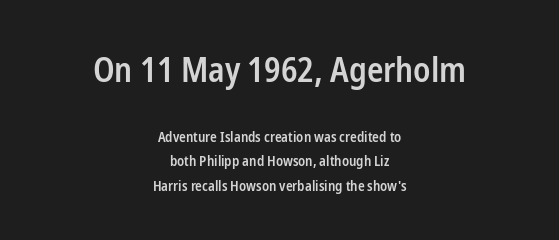
Students, this is semibold: more ink than regular, less than bold. The upper block of text is set noticeably larger than the block beneath it. Any mark beneath the type? The region is blank. The font family rendered here belongs to the sans-serif group. Teacher's note: observe the equal gaps on both sides — that is centered alignment.
